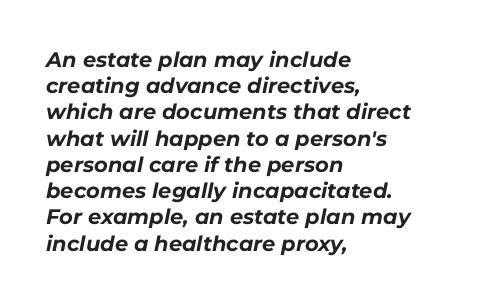
Q: Is the text bold? A: Yes.
Q: Is the text italic (slanted)? A: Yes, it leans right by about 11 degrees.
Q: Is the text underlined? A: No.
Q: How is the paragraph aligned? A: Left-aligned.
Q: Is the spacing between letters normal or unusually wide? A: Normal.
Q: Is the spacing between lines tight, normal or loose? A: Normal.
